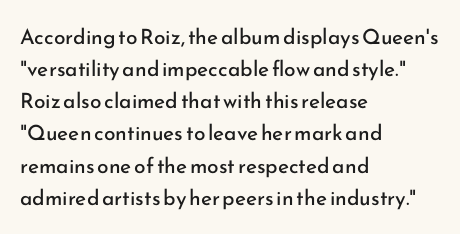
The image shows 21 px text type, upright; set left-aligned, normal line spacing (1.53x), normal letter spacing, not underlined.
